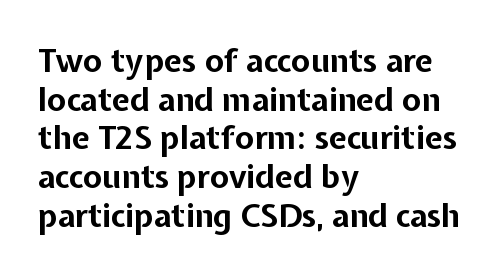
{"serif": "no", "italic": "no", "bold": "yes", "weight": "bold", "width": "normal", "stroke_contrast": "low", "x_height": "medium", "monospaced": "no", "underline": "no", "align": "left", "line_spacing_ratio": 1.21, "letter_spacing": "normal", "letter_spacing_em": 0.0, "glyph_px": 32}
